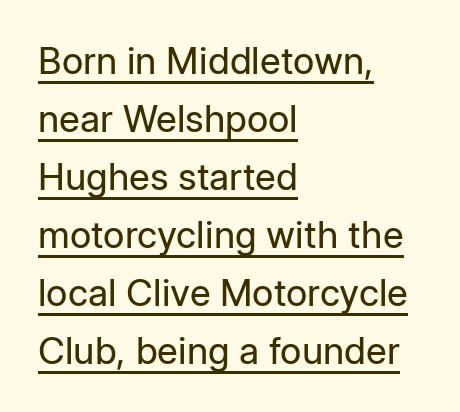
The image shows 37 px regular-weight sans-serif type, upright; set left-aligned, normal line spacing (1.57x), normal letter spacing, underlined; low stroke contrast and a medium x-height.
